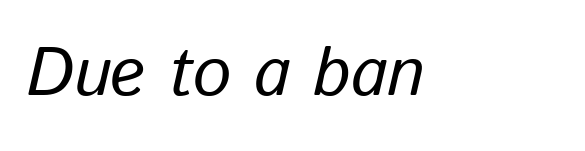
Between one letter and the next there's only the usual sliver of space. The typography opts for an oblique posture over an upright one. The area under the type is left untouched. This sample is left-justified, so line endings fall wherever the words run out. Varying glyph widths throughout — classic text-font behaviour.
